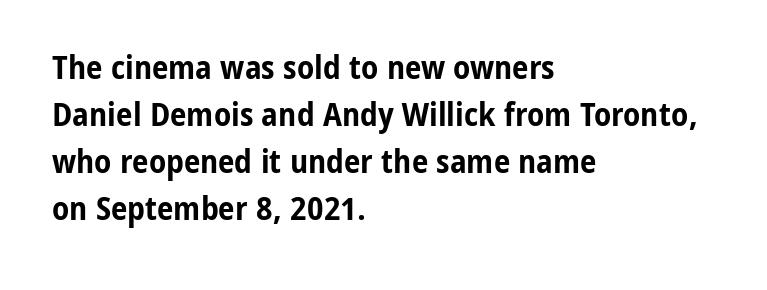
The image shows 33 px bold, condensed sans-serif type, upright; set left-aligned, normal line spacing (1.42x), normal letter spacing, not underlined; low stroke contrast and a medium x-height.
